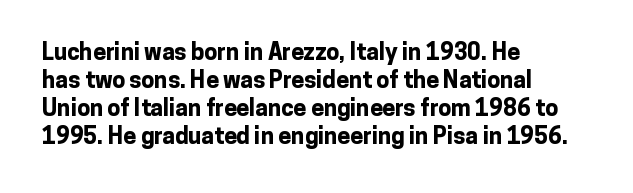
{"italic": "no", "bold": "yes", "underline": "no", "align": "left", "line_spacing_ratio": 1.22, "letter_spacing": "normal", "letter_spacing_em": 0.0, "glyph_px": 23}
